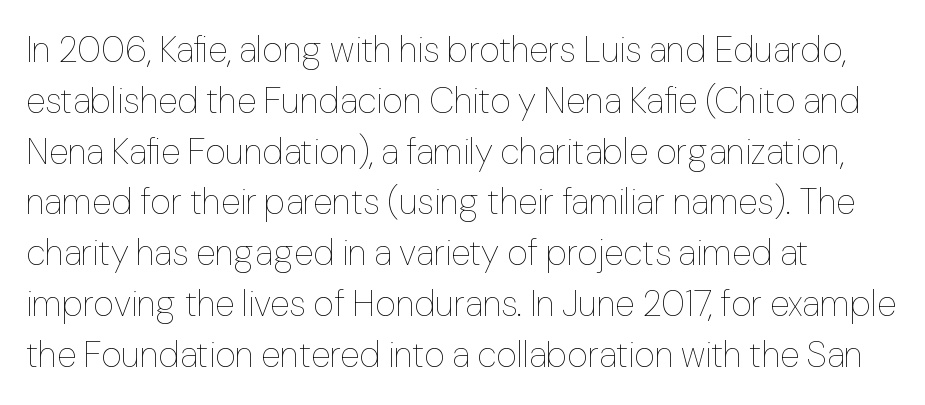
Q: Is the text bold? A: No.
Q: Is the text italic (slanted)? A: No, it is upright.
Q: Is the text underlined? A: No.
Q: How is the paragraph aligned? A: Left-aligned.
Q: Is the spacing between letters normal or unusually wide? A: Normal.
Q: Is the spacing between lines tight, normal or loose? A: Normal.
Q: Width (condensed, normal, or wide)? A: Normal.
Q: Stroke contrast? A: Low.
Q: x-height? A: Medium.
Q: Monospaced? A: No.
